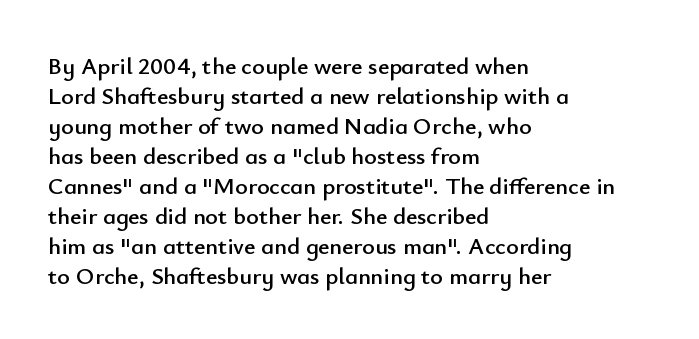
Q: Is the text italic (slanted)? A: No, it is upright.
Q: Is the text underlined? A: No.
Q: How is the paragraph aligned? A: Left-aligned.
Q: Is the spacing between letters normal or unusually wide? A: Normal.
Q: Is the spacing between lines tight, normal or loose? A: Normal.
